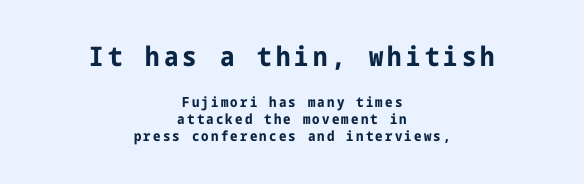
The image shows 27 px bold type, upright; set centered, line spacing 1.23x, not underlined; the first (top) block is 1.93x larger.
